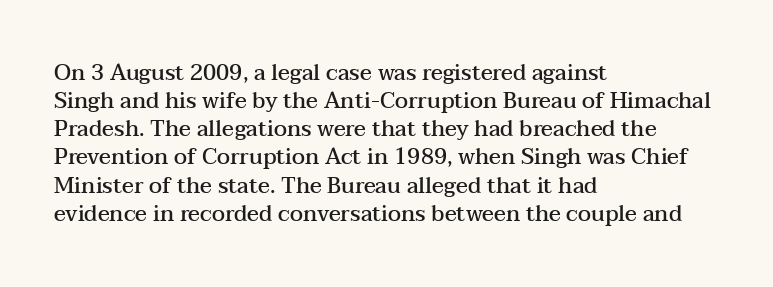
The image shows 22 px text type, upright; set left-aligned, normal line spacing (1.28x), normal letter spacing, not underlined.
